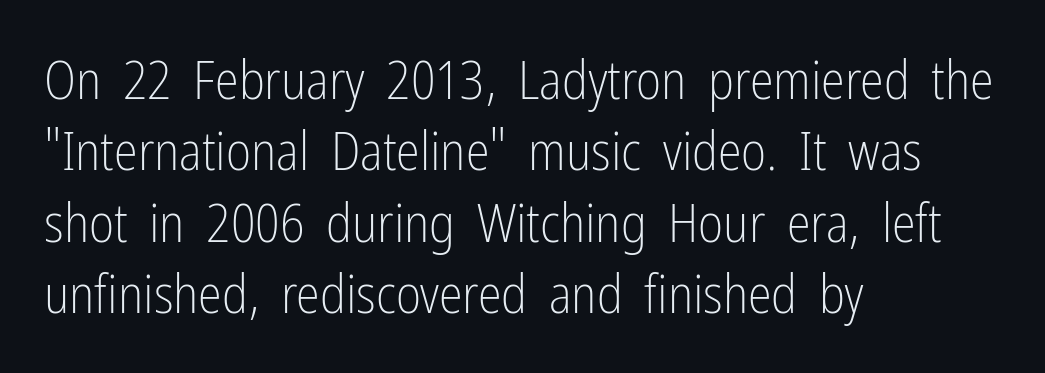
{"serif": "no", "italic": "no", "bold": "no", "weight": "light", "width": "condensed", "stroke_contrast": "low", "x_height": "medium", "monospaced": "no", "underline": "no", "align": "left", "line_spacing": "normal", "line_spacing_ratio": 1.32, "letter_spacing": "normal", "letter_spacing_em": 0.0, "glyph_px": 54}
